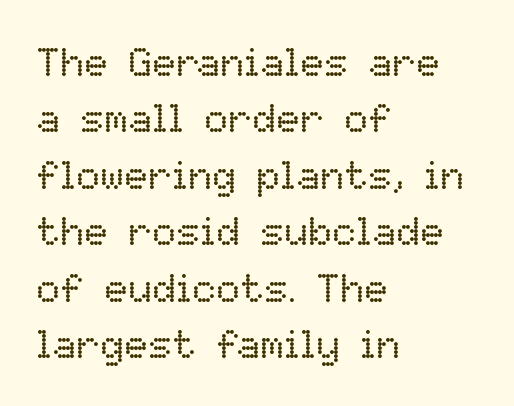
Tracking here is standard; glyphs follow each other at the usual distance. Where is the straight margin? On the left. When letters stand straight like this, we call the style roman or upright. The zone under the glyphs is completely vacant.
